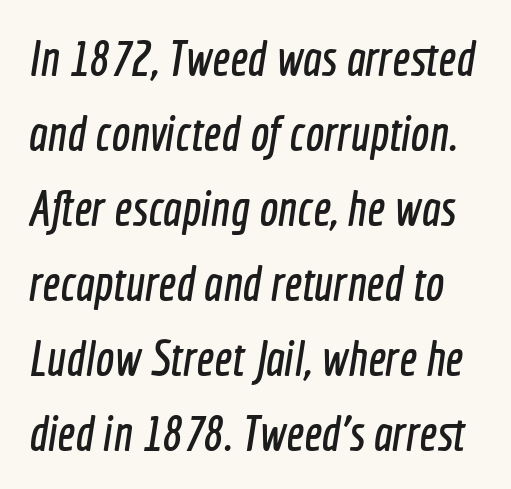
Q: Is the typeface a serif or a sans-serif typeface? A: Sans-serif.
Q: Is the text underlined? A: No.
Q: Is the spacing between letters normal or unusually wide? A: Normal.
Q: Is the spacing between lines tight, normal or loose? A: Normal.
Q: Width (condensed, normal, or wide)? A: Condensed.
Q: x-height? A: Medium.
Q: Monospaced? A: No.
